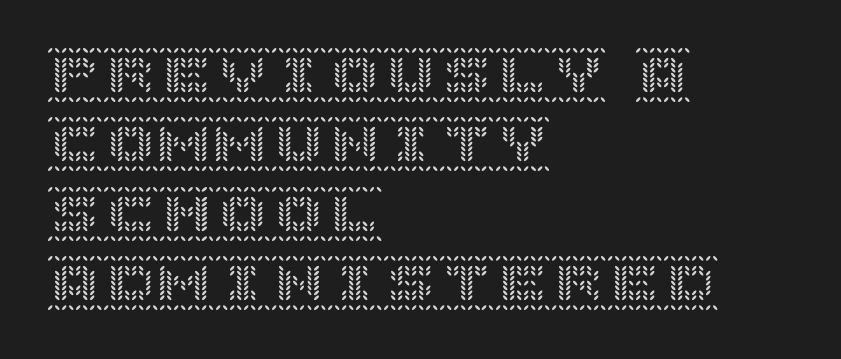
The image shows 56 px text type, upright; set left-aligned, line spacing 1.24x, normal letter spacing, not underlined; a large x-height.
